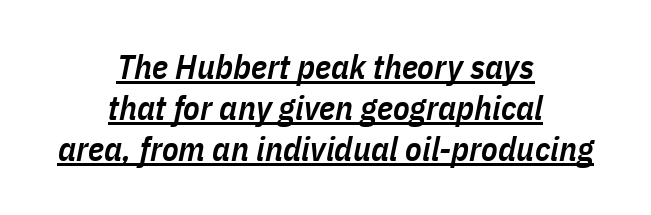
Q: Is the text bold? A: Semi-bold.
Q: Is the text italic (slanted)? A: Yes, it leans right by about 11 degrees.
Q: Is the text underlined? A: Yes.
Q: How is the paragraph aligned? A: Centered.
Q: Is the spacing between letters normal or unusually wide? A: Normal.
Q: Width (condensed, normal, or wide)? A: Condensed.
Q: Stroke contrast? A: Low.
Q: x-height? A: Medium.
Q: Monospaced? A: No.
